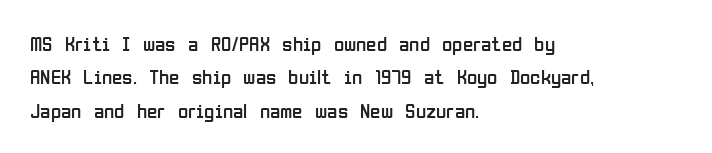
How would I describe the line gaps? Plain and ordinary. Weight: in the light-to-regular range. The type is set solid horizontally, with unmodified tracking. The lines are quadded left.
